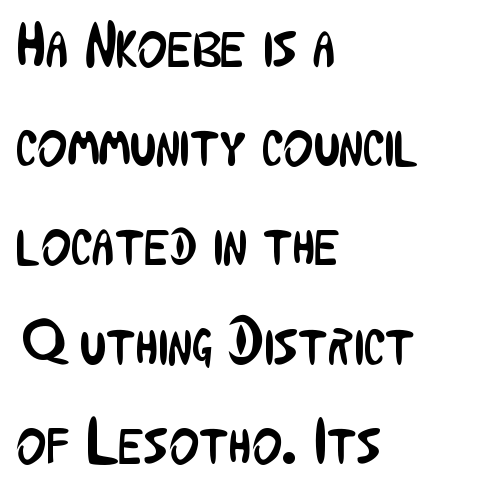
Q: Is the text bold? A: No.
Q: Is the text italic (slanted)? A: No, it is upright.
Q: Is the typeface a serif or a sans-serif typeface? A: Sans-serif.
Q: Is the text underlined? A: No.
Q: How is the paragraph aligned? A: Left-aligned.
Q: Is the spacing between letters normal or unusually wide? A: Normal.
Q: Is the spacing between lines tight, normal or loose? A: Normal.
Q: Width (condensed, normal, or wide)? A: Condensed.
Q: Stroke contrast? A: Low.
Q: x-height? A: Medium.
Q: Monospaced? A: No.
